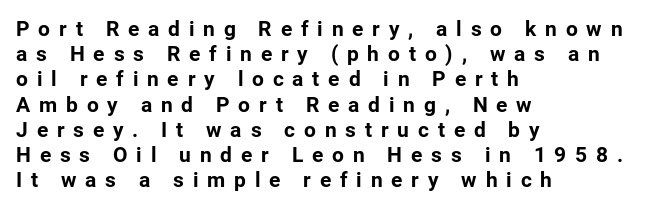
The image shows 21 px bold type, upright; set left-aligned, line spacing 1.2x, unusually wide letter spacing (+0.42 em), not underlined.
